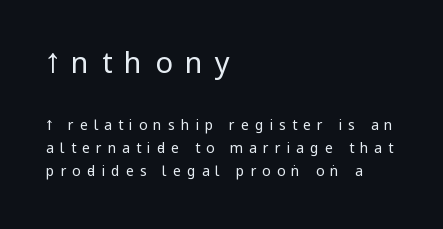
Q: Is the text bold? A: No.
Q: Is the text italic (slanted)? A: No, it is upright.
Q: Is the typeface a serif or a sans-serif typeface? A: Sans-serif.
Q: Is the text underlined? A: No.
Q: How is the paragraph aligned? A: Left-aligned.
Q: Is the spacing between letters normal or unusually wide? A: Unusually wide.
Q: Is the spacing between lines tight, normal or loose? A: Normal.
Q: Which block of text is set in a larger size, the first (top) or the second (bottom)? A: The first (top) one.
Q: Width (condensed, normal, or wide)? A: Condensed.
Q: Stroke contrast? A: Low.
